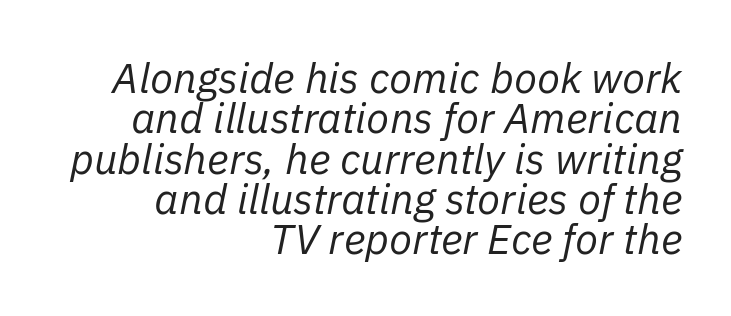
The lines are quadded right. Heaviness? Minimal to ordinary, like unemphasized prose. Decoration check: the copy has no underline. Vertical spacing — tight. Compared with ordinary roman type, these characters are visibly tilted.
